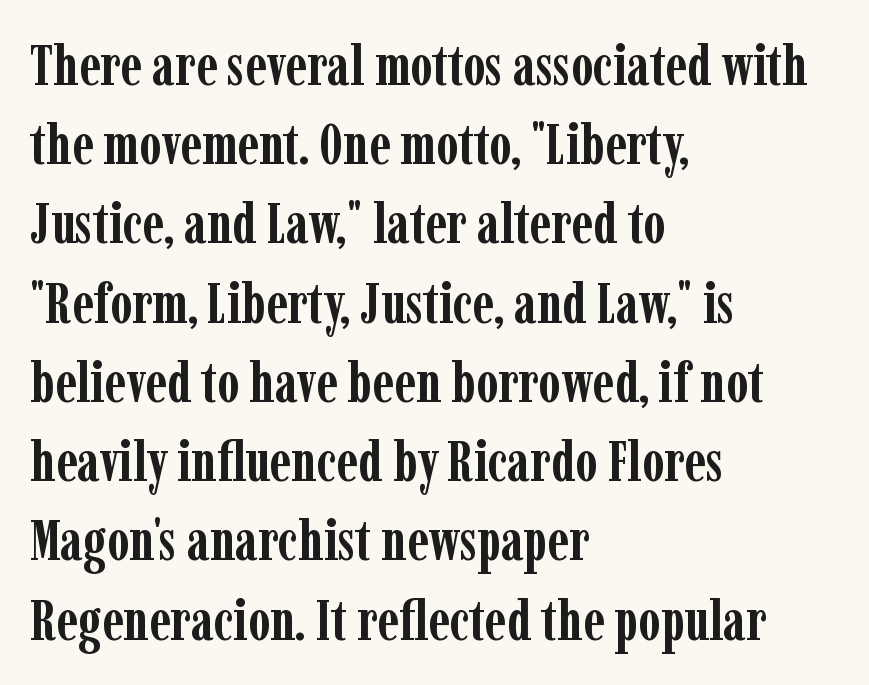
{"serif": "yes", "italic": "no", "bold": "yes", "weight": "semibold", "width": "condensed", "stroke_contrast": "low", "x_height": "medium", "monospaced": "no", "underline": "no", "align": "left", "line_spacing": "normal", "line_spacing_ratio": 1.39, "letter_spacing": "normal", "letter_spacing_em": 0.0, "glyph_px": 57}
